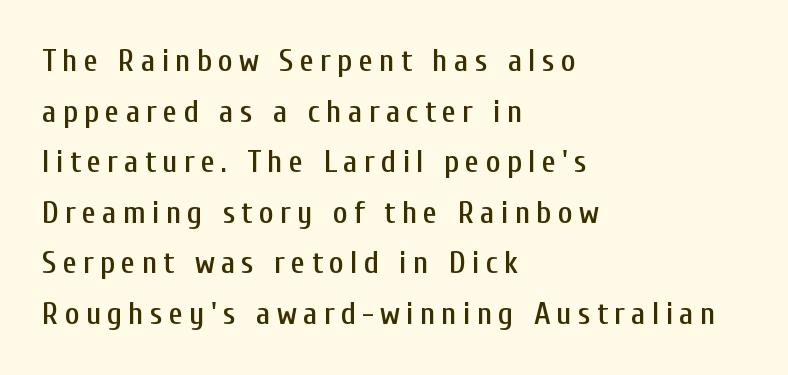
The image shows 32 px condensed sans-serif type, upright; set left-aligned, normal line spacing (1.58x), not underlined; low stroke contrast and a medium x-height.
